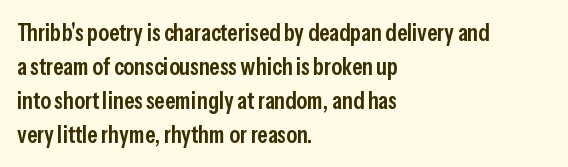
Bold? Not quite — semibold, heavier than regular but stopping short. Caption: standard tracking, unaltered. The setting favours the left margin, as ordinary paragraphs usually do. Leading matches the norm, producing a regular column. If you drew a line through each stem, it would be perfectly vertical. Bare-footed words on every line.
